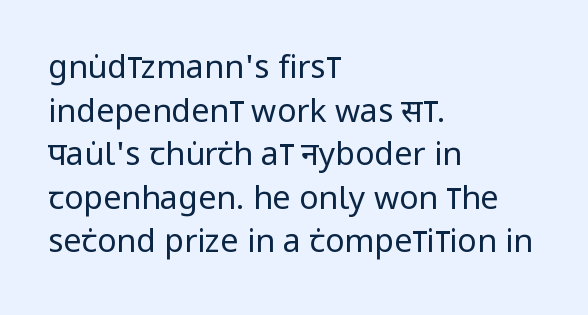
Stems here are at most as thick as an everyday book face. The leading is moderate, giving the passage an even texture. Rendered with straight, roman letterforms. Default kerning and tracking; the words read as compact shapes.
